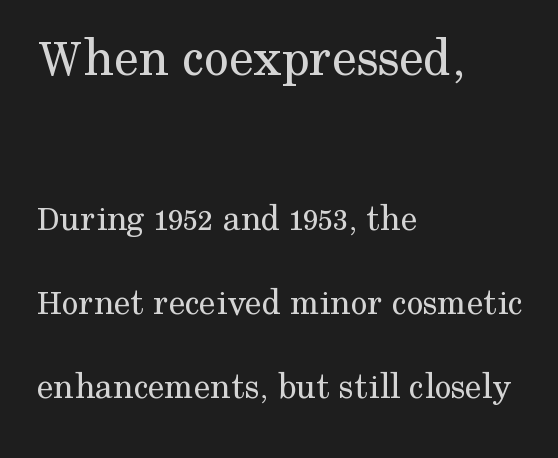
{"serif": "yes", "italic": "no", "bold": "no", "weight": "regular", "width": "normal", "stroke_contrast": "medium", "x_height": "medium", "monospaced": "no", "underline": "no", "align": "left", "line_spacing": "loose", "line_spacing_ratio": 2.26, "letter_spacing": "normal", "letter_spacing_em": 0.0, "larger_block": "first", "size_ratio": 1.49, "glyph_px": 55}
